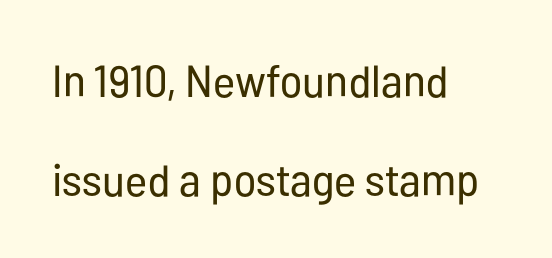
{"serif": "no", "italic": "no", "bold": "no", "weight": "regular", "width": "condensed", "stroke_contrast": "low", "x_height": "medium", "monospaced": "no", "underline": "no", "align": "left", "line_spacing": "loose", "line_spacing_ratio": 2.21, "letter_spacing": "normal", "letter_spacing_em": 0.0, "glyph_px": 45}
